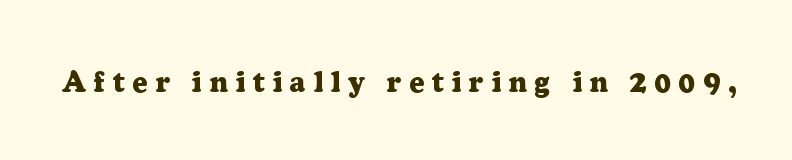
Q: Is the text bold? A: Yes.
Q: Is the text italic (slanted)? A: No, it is upright.
Q: Is the typeface a serif or a sans-serif typeface? A: Serif.
Q: Is the text underlined? A: No.
Q: Is the spacing between letters normal or unusually wide? A: Unusually wide.
Q: Width (condensed, normal, or wide)? A: Normal.
Q: Stroke contrast? A: Low.
Q: x-height? A: Medium.
Q: Monospaced? A: No.
